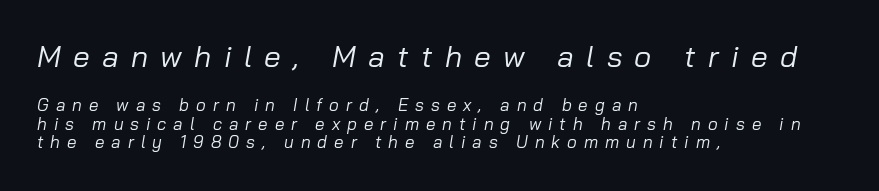
This reads as an unemphasized weight, regular at the heaviest. These lines are rendered in a variable-pitch font. Type without underlining. This sample trades vertical openness for compactness between lines.
